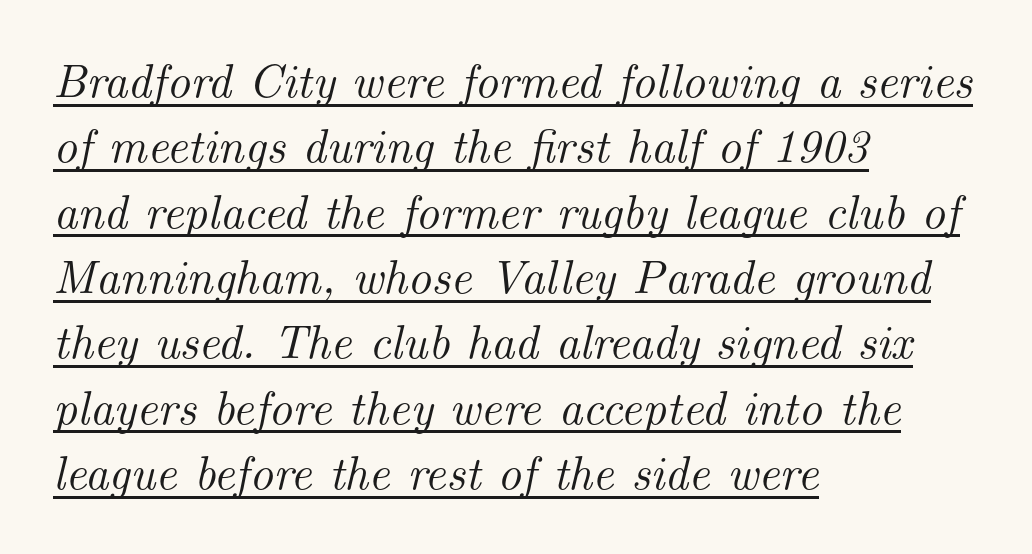
{"serif": "yes", "italic": "yes", "lean": "right", "slant_degrees": 14, "width": "normal", "stroke_contrast": "medium", "x_height": "small", "monospaced": "no", "underline": "yes", "align": "left", "line_spacing": "normal", "line_spacing_ratio": 1.39, "letter_spacing": "normal", "letter_spacing_em": 0.0, "glyph_px": 47}
